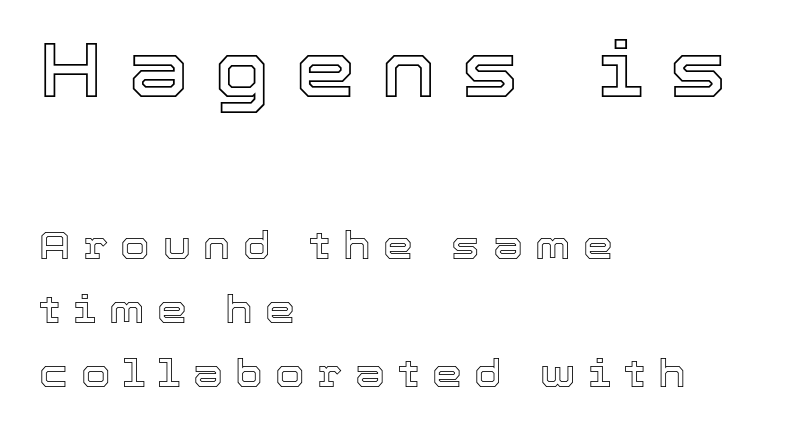
{"italic": "no", "width": "normal", "x_height": "medium", "monospaced": "no", "underline": "no", "align": "left", "line_spacing": "normal", "line_spacing_ratio": 1.68, "letter_spacing": "wide", "letter_spacing_em": 0.33, "larger_block": "first", "size_ratio": 2.03, "glyph_px": 77}
